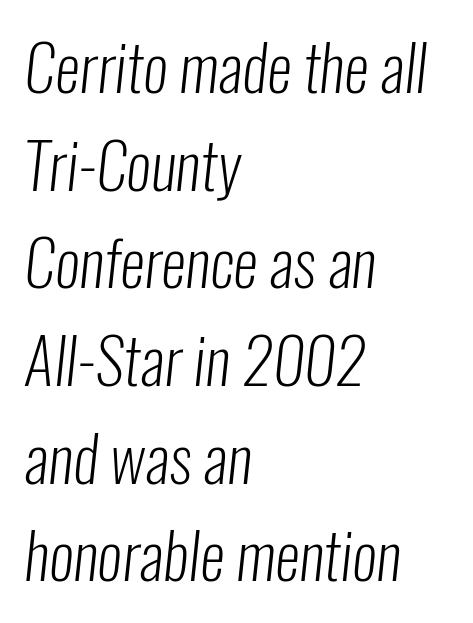
Leading: standard. Descenders hang freely into open space. The passage shown is typed in a proportional face where columns would drift. To sum up the face: it is a sans, with no serifs. No heavy texture on the line: the type isn't bold.
